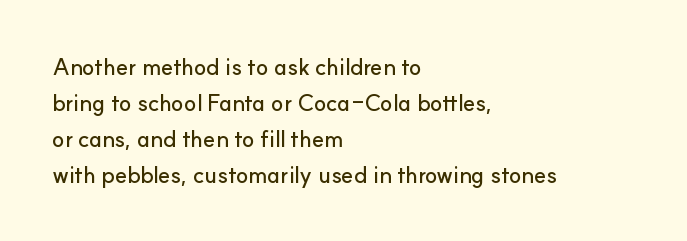
The passage shown has conventional tracking throughout. The axis of the letterforms is exactly vertical. In CSS terms this would be text-align: left. The area under the type is left untouched.
